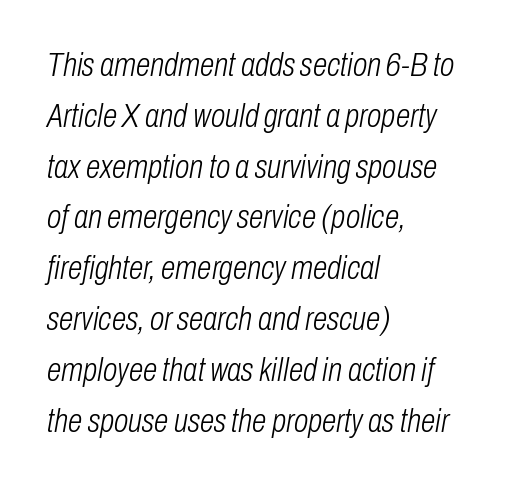
The image shows 33 px light, condensed type, italic (leaning right); set left-aligned, normal line spacing (1.54x), normal letter spacing, not underlined; low stroke contrast and a medium x-height.
